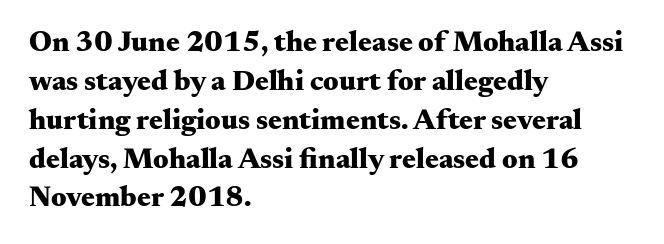
The image shows 29 px heavy, wide serif type, upright; set left-aligned, normal line spacing (1.34x), normal letter spacing, not underlined; medium stroke contrast and a small x-height.
